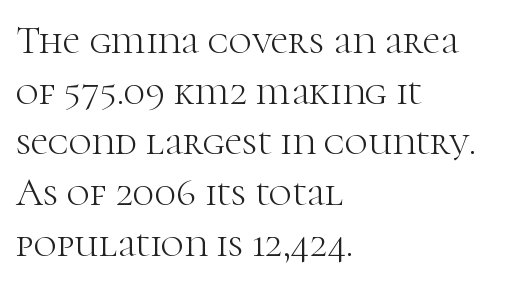
{"serif": "yes", "italic": "no", "bold": "no", "weight": "light", "width": "normal", "stroke_contrast": "high", "x_height": "medium", "monospaced": "no", "underline": "no", "align": "left", "line_spacing": "normal", "line_spacing_ratio": 1.3, "letter_spacing": "normal", "letter_spacing_em": 0.0, "glyph_px": 39}
